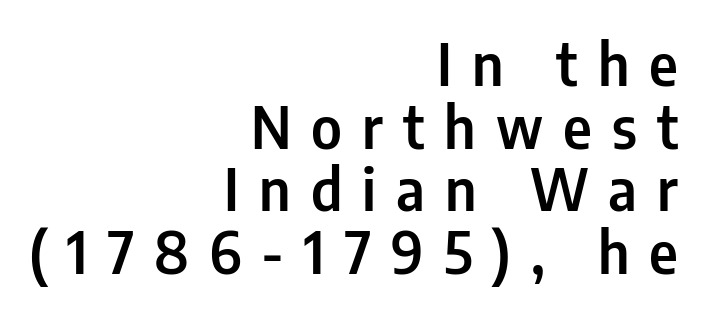
{"serif": "no", "italic": "no", "width": "condensed", "stroke_contrast": "low", "x_height": "medium", "monospaced": "no", "underline": "no", "align": "right", "line_spacing": "tight", "line_spacing_ratio": 1.1, "letter_spacing": "wide", "letter_spacing_em": 0.35, "glyph_px": 57}
